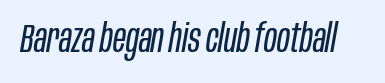
The image shows 39 px regular-weight, condensed type, italic (leaning right); set normal letter spacing, not underlined; low stroke contrast and a large x-height.
